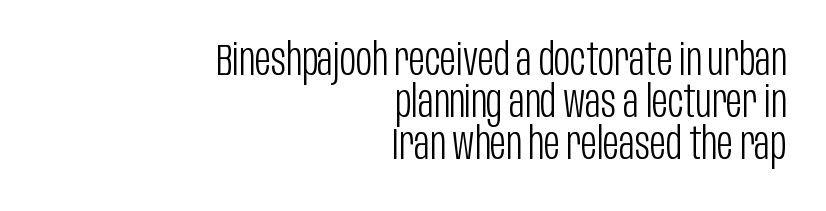
The image shows 44 px light, condensed sans-serif type, upright; set right-aligned, tight line spacing (0.96x), normal letter spacing, not underlined; low stroke contrast and a large x-height.
